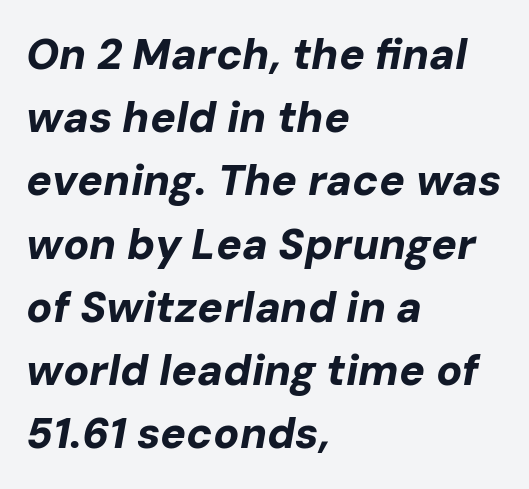
The image shows 43 px bold type, italic (leaning right); set left-aligned, normal line spacing (1.47x), normal letter spacing, not underlined; low stroke contrast and a medium x-height.
